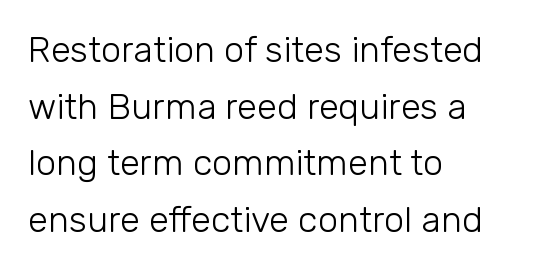
Q: Is the text bold? A: No.
Q: Is the text italic (slanted)? A: No, it is upright.
Q: Is the typeface a serif or a sans-serif typeface? A: Sans-serif.
Q: Is the text underlined? A: No.
Q: How is the paragraph aligned? A: Left-aligned.
Q: Is the spacing between letters normal or unusually wide? A: Normal.
Q: Is the spacing between lines tight, normal or loose? A: Normal.
Q: Width (condensed, normal, or wide)? A: Normal.
Q: Stroke contrast? A: Low.
Q: x-height? A: Medium.
Q: Monospaced? A: No.
